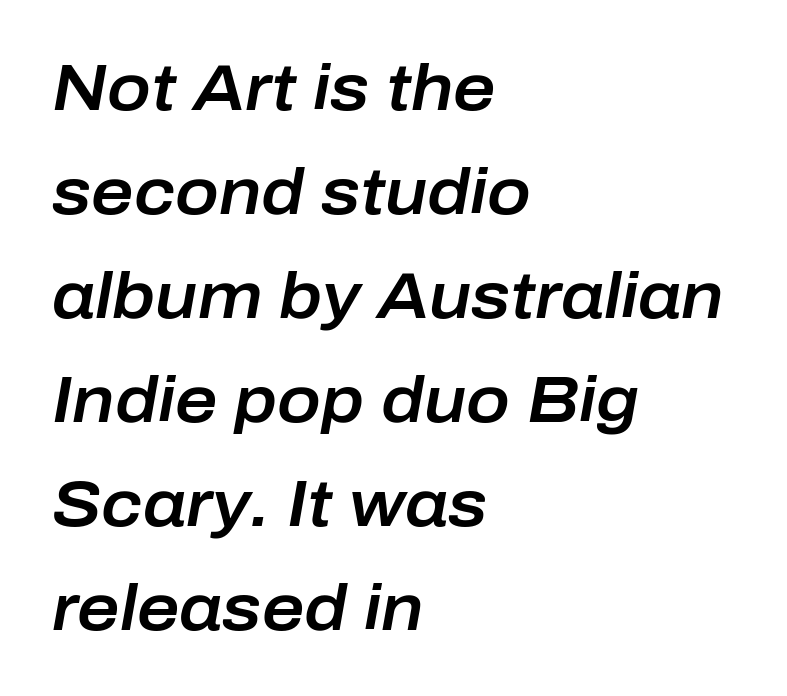
Unmarked baselines from the first word to the last. Between one letter and the next there's only the usual sliver of space. The face used here is proportionally spaced, like ordinary book or web type. If you measured baseline to baseline, you'd find a middling distance.
